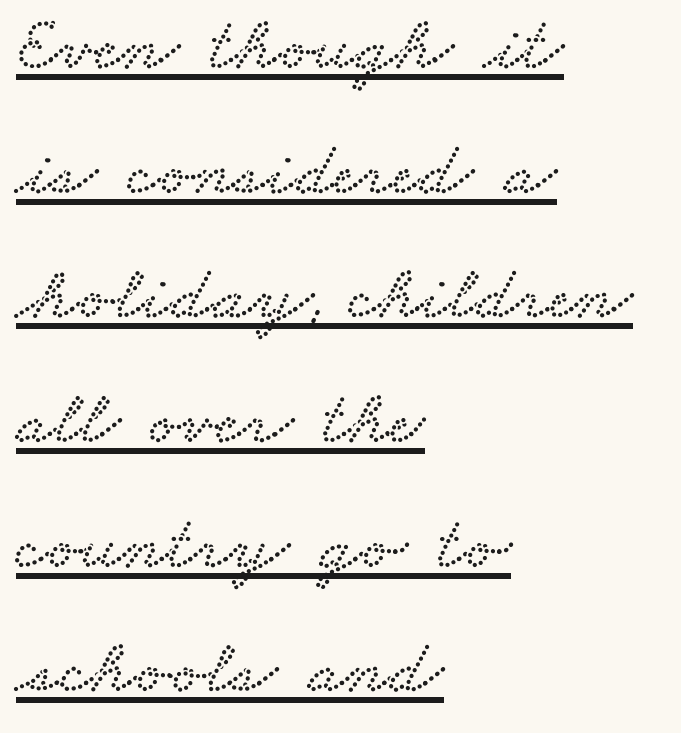
A serif font was chosen for this passage. You could not count columns in this text — the font is proportionally spaced. Interline gaps are of average width in this sample. Typeset ragged right — the left edge is the straight one. The lettering is marked with a stroke running underneath it.
